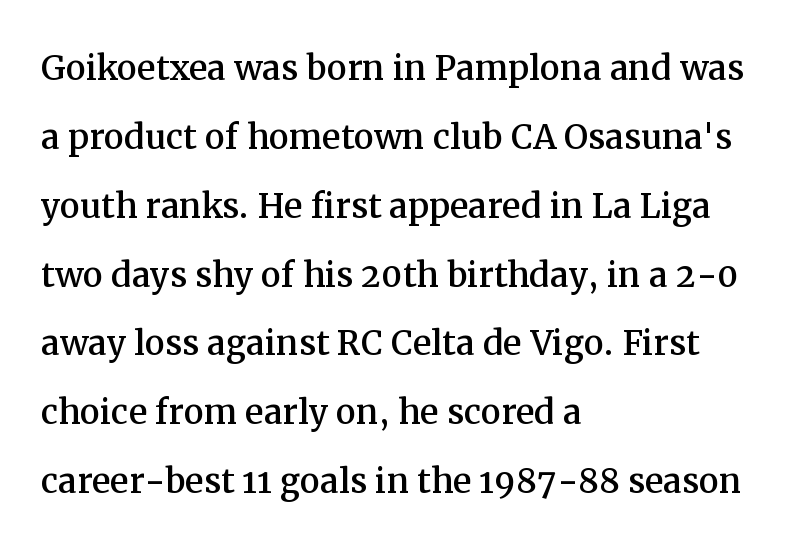
Note the varied advance widths — an 'i' is clearly narrower than an 'm'. In CSS terms this would be text-align: left. Check under the words: just untouched page. One glance says typical: line gaps are just what's usual.
